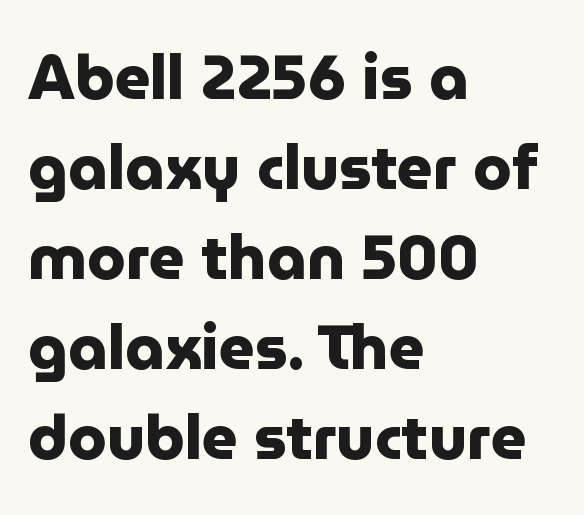
Q: Is the text bold? A: Yes.
Q: Is the text italic (slanted)? A: No, it is upright.
Q: Is the typeface a serif or a sans-serif typeface? A: Sans-serif.
Q: Is the text underlined? A: No.
Q: How is the paragraph aligned? A: Left-aligned.
Q: Is the spacing between letters normal or unusually wide? A: Normal.
Q: Is the spacing between lines tight, normal or loose? A: Normal.
Q: Width (condensed, normal, or wide)? A: Normal.
Q: Stroke contrast? A: Low.
Q: x-height? A: Medium.
Q: Monospaced? A: No.
